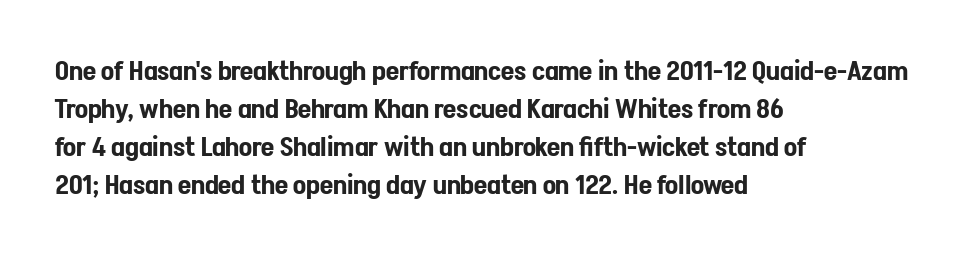
The image shows 27 px text type, upright; set left-aligned, normal line spacing (1.41x), normal letter spacing, not underlined.
